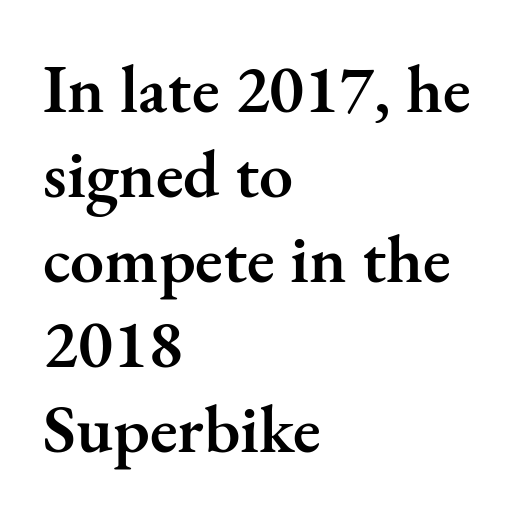
The letters advance in unequal steps, a hallmark of proportional type. Letterform terminals end in serifs throughout the passage. The characters look somewhat weighty, a semibold short of true bold. Anything drawn beneath the words? Only blank space. The typesetter chose a ragged-right arrangement here. Words appear dense and cohesive because spacing is normal.
